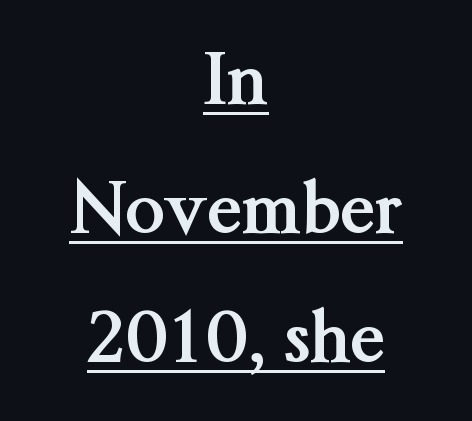
Notice how the passage keeps no hard edge, just a central spine. Bold? Absolutely — the strokes are thick and heavy. Tall strokes in this sample are plumb rather than angled. You could not count columns in this text — the font is proportionally spaced. These lines keep a tight, regular rhythm from letter to letter.
